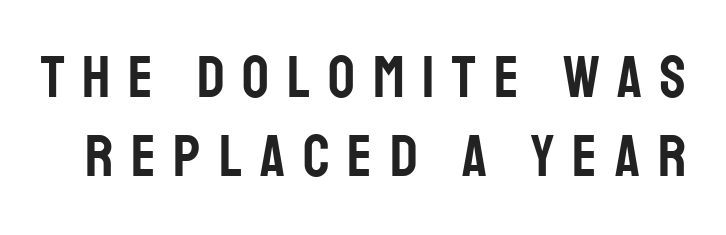
{"serif": "no", "italic": "no", "width": "condensed", "stroke_contrast": "low", "x_height": "large", "monospaced": "no", "underline": "no", "line_spacing": "normal", "line_spacing_ratio": 1.34, "letter_spacing": "wide", "letter_spacing_em": 0.3, "glyph_px": 59}
